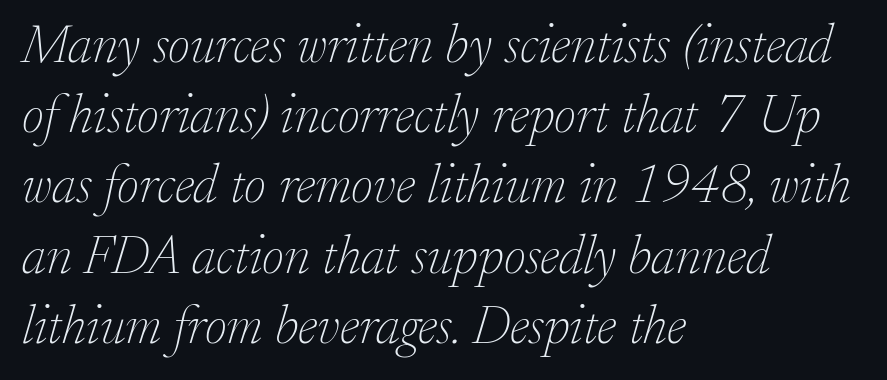
Q: Is the text bold? A: No.
Q: Is the text italic (slanted)? A: Yes, it leans right by about 17 degrees.
Q: Is the typeface a serif or a sans-serif typeface? A: Serif.
Q: Is the text underlined? A: No.
Q: How is the paragraph aligned? A: Left-aligned.
Q: Is the spacing between letters normal or unusually wide? A: Normal.
Q: Is the spacing between lines tight, normal or loose? A: Normal.
Q: Width (condensed, normal, or wide)? A: Normal.
Q: Stroke contrast? A: Low.
Q: x-height? A: Small.
Q: Monospaced? A: No.
